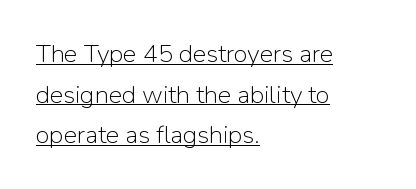
{"italic": "no", "bold": "no", "underline": "yes", "align": "left", "line_spacing": "normal", "line_spacing_ratio": 1.63, "letter_spacing": "normal", "letter_spacing_em": 0.0, "glyph_px": 25}
